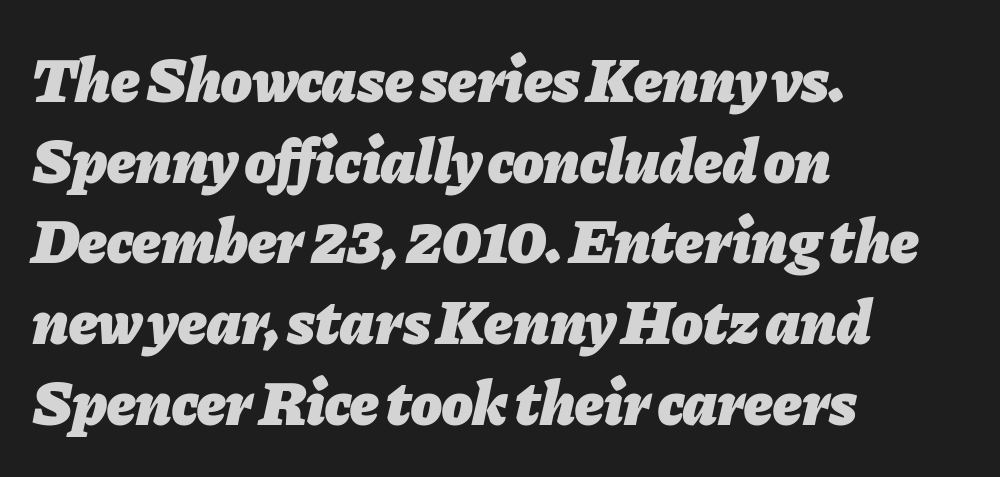
Q: Is the text bold? A: Yes.
Q: Is the text italic (slanted)? A: Yes, it leans right by about 11 degrees.
Q: Is the text underlined? A: No.
Q: How is the paragraph aligned? A: Left-aligned.
Q: Is the spacing between letters normal or unusually wide? A: Normal.
Q: Is the spacing between lines tight, normal or loose? A: Normal.
Q: Width (condensed, normal, or wide)? A: Normal.
Q: Stroke contrast? A: Low.
Q: x-height? A: Medium.
Q: Monospaced? A: No.
